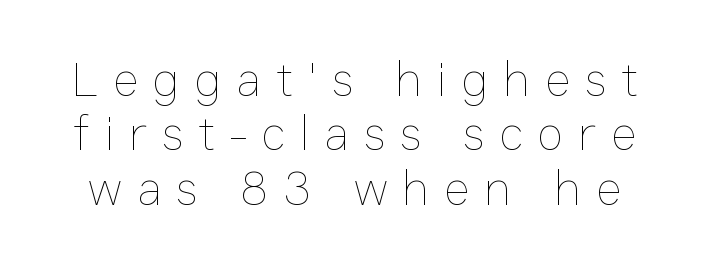
{"italic": "no", "bold": "no", "weight": "thin", "width": "normal", "stroke_contrast": "low", "x_height": "medium", "monospaced": "no", "underline": "no", "line_spacing": "tight", "line_spacing_ratio": 1.11, "letter_spacing": "wide", "letter_spacing_em": 0.3, "glyph_px": 49}
